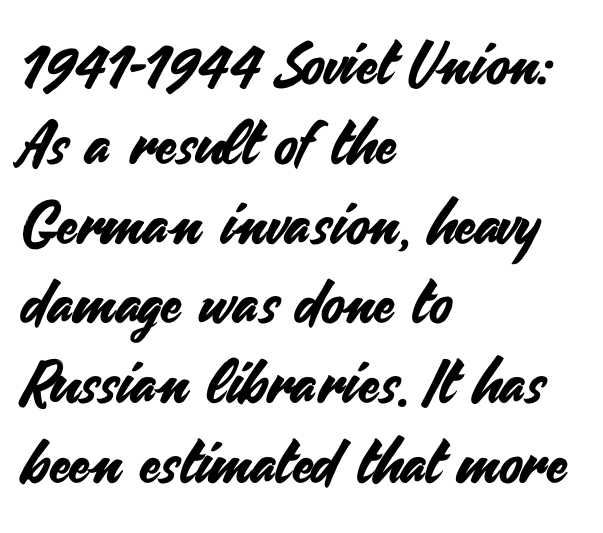
The face used here is proportionally spaced, like ordinary book or web type. The rows are spaced the way most documents space them. Check under the words: just untouched page. Nope, no serifs anywhere on these letters. The compositor pushed each line to the left boundary.
